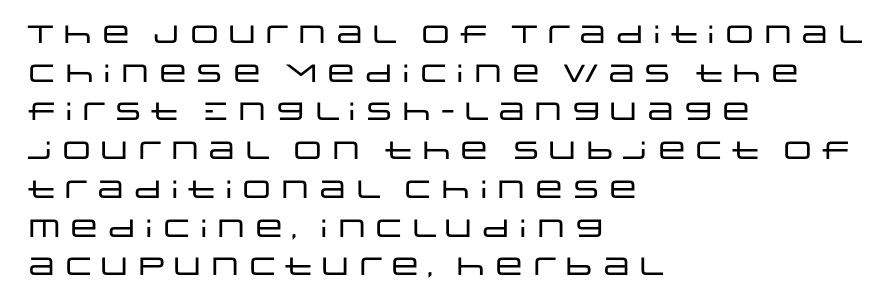
The image shows 25 px text type, upright; set left-aligned, normal line spacing (1.55x), normal letter spacing, not underlined.
